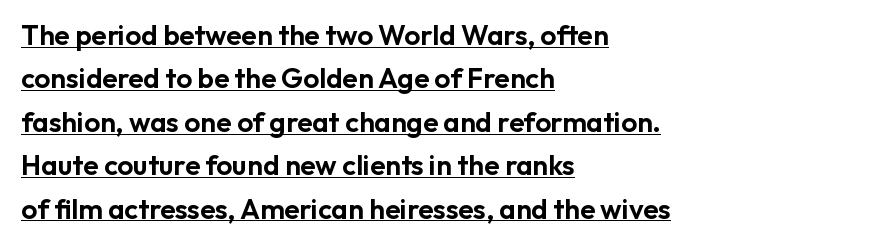
{"serif": "no", "italic": "no", "width": "normal", "stroke_contrast": "low", "x_height": "medium", "monospaced": "no", "underline": "yes", "align": "left", "line_spacing": "normal", "line_spacing_ratio": 1.55, "letter_spacing": "normal", "letter_spacing_em": 0.0, "glyph_px": 28}
